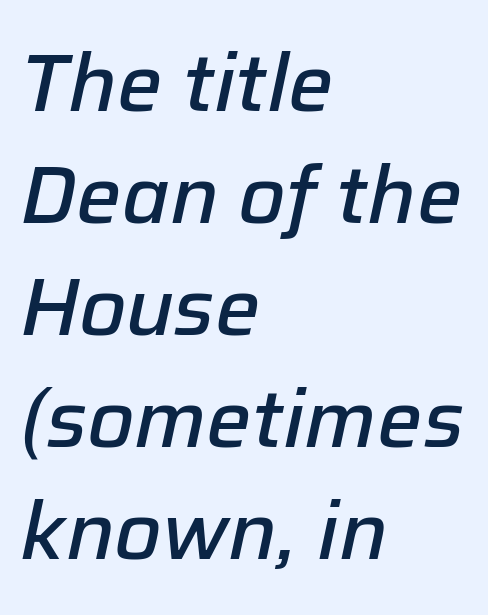
{"italic": "yes", "lean": "right", "slant_degrees": 12, "bold": "semi", "weight": "semibold", "width": "normal", "stroke_contrast": "low", "x_height": "medium", "monospaced": "no", "underline": "no", "align": "left", "line_spacing": "normal", "line_spacing_ratio": 1.4, "letter_spacing": "normal", "letter_spacing_em": 0.0, "glyph_px": 80}
